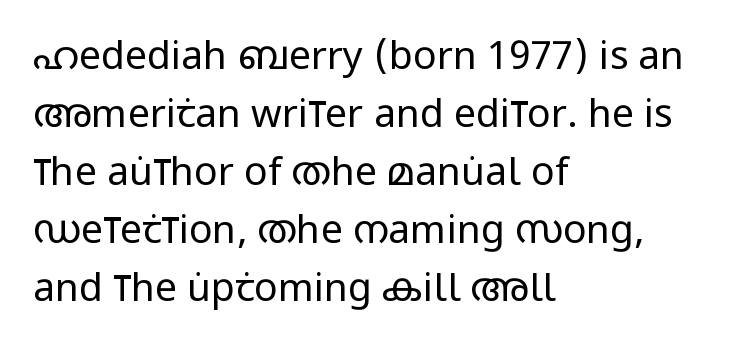
{"serif": "no", "italic": "no", "bold": "no", "weight": "regular", "width": "condensed", "stroke_contrast": "low", "x_height": "large", "monospaced": "no", "underline": "no", "align": "left", "line_spacing": "normal", "line_spacing_ratio": 1.49, "letter_spacing": "normal", "letter_spacing_em": 0.0, "glyph_px": 39}
